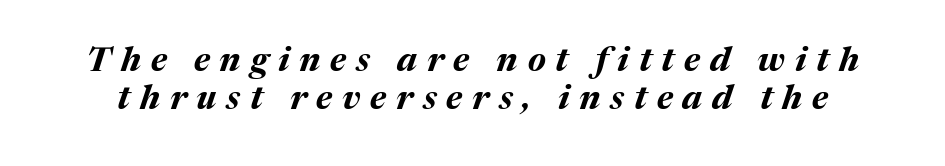
The image shows 34 px bold type, italic (leaning right); set tight line spacing (1.12x), unusually wide letter spacing (+0.29 em), not underlined; medium stroke contrast and a medium x-height.
